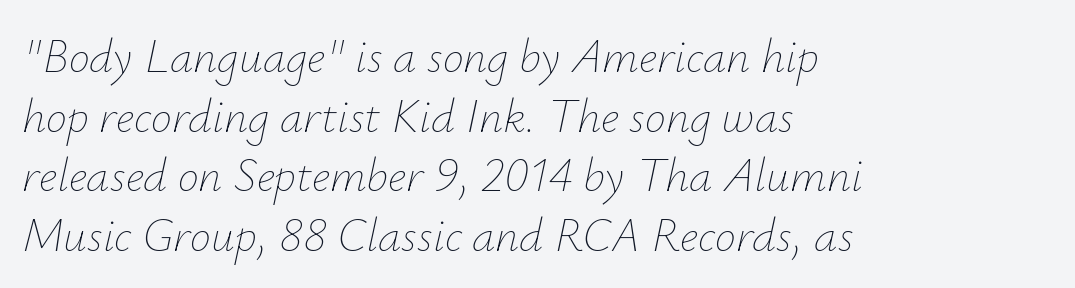
The image shows 47 px thin type, italic (leaning right); set left-aligned, normal line spacing (1.27x), normal letter spacing, not underlined; low stroke contrast and a small x-height.
